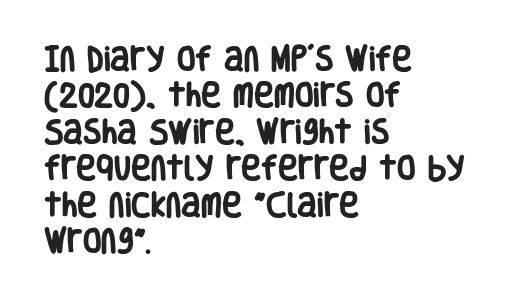
{"italic": "no", "bold": "yes", "underline": "no", "align": "left", "line_spacing": "normal", "line_spacing_ratio": 1.35, "letter_spacing": "normal", "letter_spacing_em": 0.0, "glyph_px": 27}
